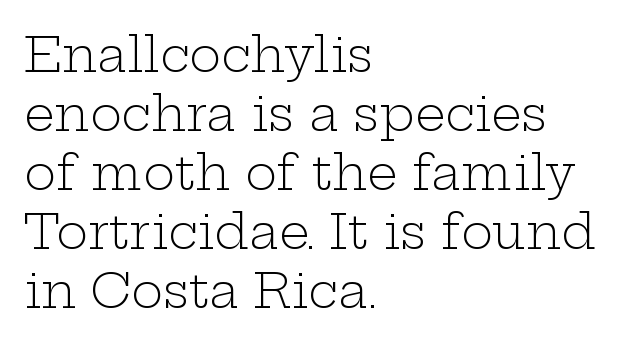
The image shows 48 px light, wide serif type, upright; set left-aligned, line spacing 1.23x, normal letter spacing, not underlined; low stroke contrast and a medium x-height.
